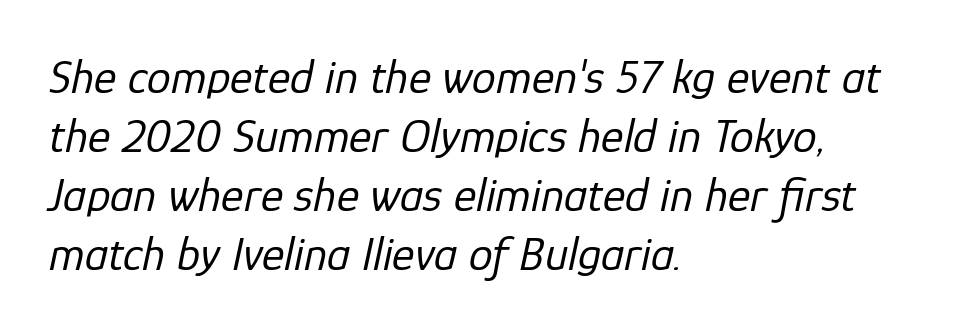
It's the slanting kind of type. Beneath every word, the page is bare. Standard letterfit; no display-style spreading of the glyphs. This sample has the flowing, uneven cadence of proportional lettering. Short and long lines alike share a common starting point at left.
